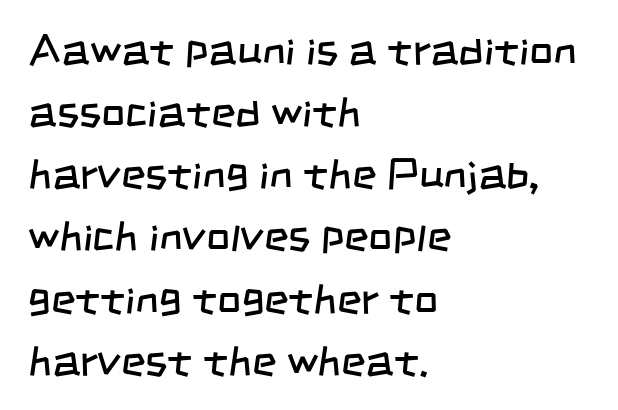
{"serif": "no", "bold": "no", "weight": "regular", "width": "condensed", "stroke_contrast": "low", "x_height": "large", "monospaced": "no", "underline": "no", "align": "left", "line_spacing": "normal", "line_spacing_ratio": 1.48, "letter_spacing": "normal", "letter_spacing_em": 0.0, "glyph_px": 42}
